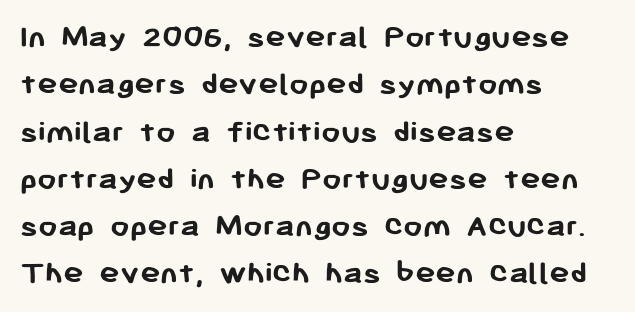
Q: Is the text bold? A: Yes.
Q: Is the text italic (slanted)? A: No, it is upright.
Q: Is the typeface a serif or a sans-serif typeface? A: Sans-serif.
Q: Is the text underlined? A: No.
Q: How is the paragraph aligned? A: Left-aligned.
Q: Is the spacing between letters normal or unusually wide? A: Normal.
Q: Is the spacing between lines tight, normal or loose? A: Normal.
Q: Width (condensed, normal, or wide)? A: Normal.
Q: Stroke contrast? A: Low.
Q: x-height? A: Medium.
Q: Monospaced? A: No.
